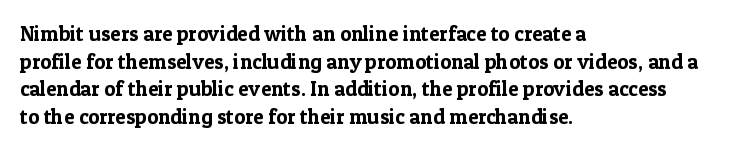
The image shows 21 px text type, upright; set left-aligned, normal line spacing (1.31x), normal letter spacing, not underlined.
